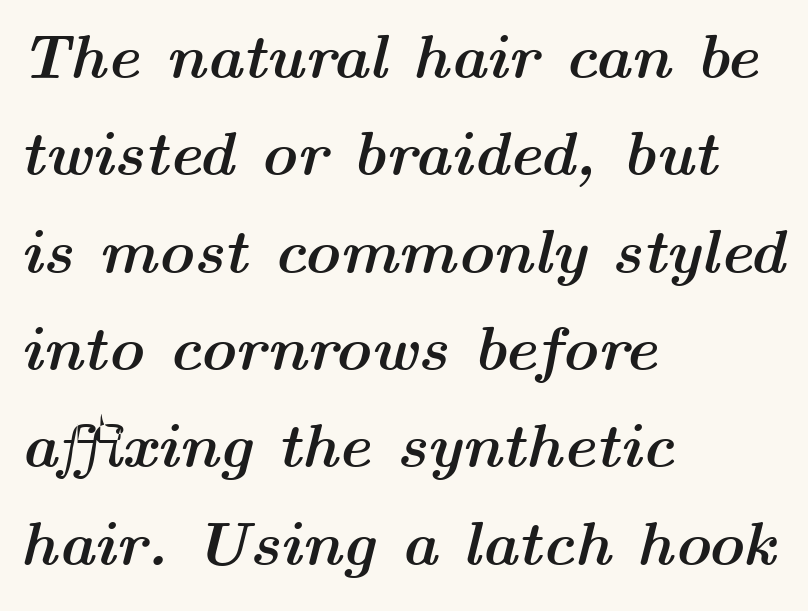
Q: Is the text bold? A: Yes.
Q: Is the text italic (slanted)? A: Yes, it leans right by about 14 degrees.
Q: Is the text underlined? A: No.
Q: How is the paragraph aligned? A: Left-aligned.
Q: Is the spacing between letters normal or unusually wide? A: Normal.
Q: Is the spacing between lines tight, normal or loose? A: Normal.
Q: Width (condensed, normal, or wide)? A: Wide.
Q: Stroke contrast? A: Medium.
Q: x-height? A: Medium.
Q: Monospaced? A: No.
